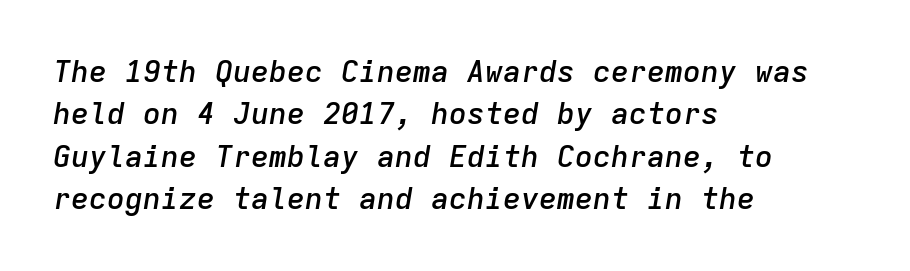
{"italic": "yes", "lean": "right", "slant_degrees": 9, "bold": "semi", "weight": "semibold", "width": "normal", "stroke_contrast": "low", "x_height": "medium", "monospaced": "yes", "underline": "no", "align": "left", "line_spacing": "normal", "line_spacing_ratio": 1.41, "letter_spacing": "normal", "letter_spacing_em": 0.0, "glyph_px": 30}
